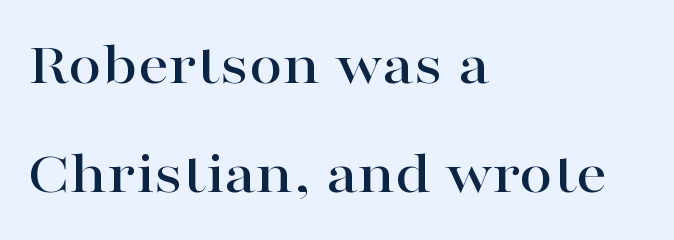
The image shows 61 px wide serif type, upright; set left-aligned, line spacing 1.78x, normal letter spacing, not underlined; high stroke contrast and a medium x-height.
